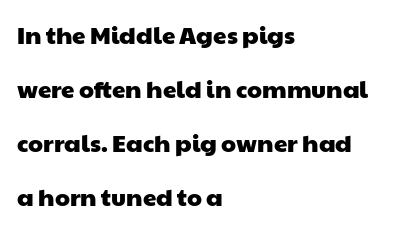
The image shows 24 px text type; set left-aligned, loose line spacing (2.25x), normal letter spacing, not underlined.
